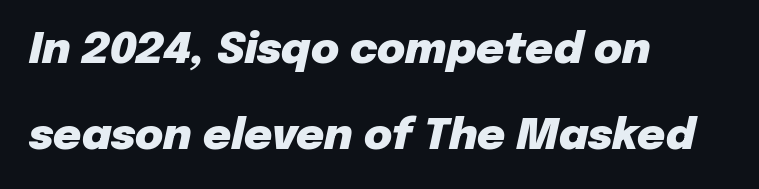
Q: Is the text bold? A: Yes.
Q: Is the text italic (slanted)? A: Yes, it leans right by about 12 degrees.
Q: Is the text underlined? A: No.
Q: How is the paragraph aligned? A: Left-aligned.
Q: Is the spacing between letters normal or unusually wide? A: Normal.
Q: Is the spacing between lines tight, normal or loose? A: Loose.
Q: Width (condensed, normal, or wide)? A: Normal.
Q: Stroke contrast? A: Low.
Q: x-height? A: Medium.
Q: Monospaced? A: No.
